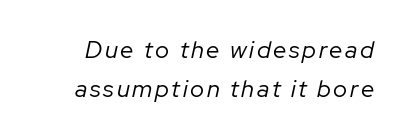
{"italic": "yes", "lean": "right", "slant_degrees": 12, "bold": "no", "underline": "no", "line_spacing": "normal", "line_spacing_ratio": 1.64, "glyph_px": 24}
